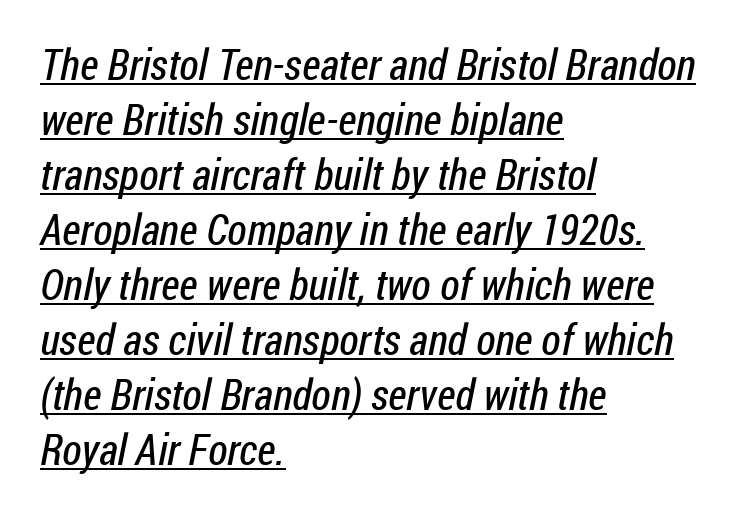
Looks like regular typesetting: each glyph gets only the width it needs. I'd call this a sans setting — the letters go barefoot. Students, observe the line beneath the letters — that is underlining. Letters have the restrained weight of plain body copy at most. The lines in this sample share a left origin and differ only in where they stop.
